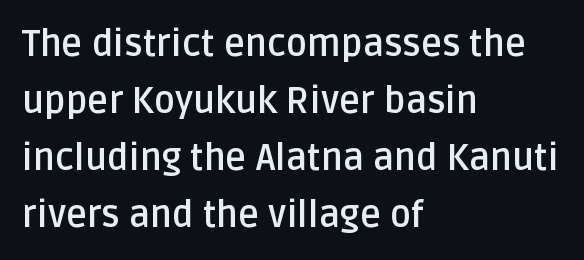
{"serif": "no", "italic": "no", "bold": "yes", "weight": "semibold", "width": "normal", "stroke_contrast": "low", "x_height": "large", "monospaced": "no", "underline": "no", "align": "left", "line_spacing": "normal", "line_spacing_ratio": 1.58, "letter_spacing": "normal", "letter_spacing_em": 0.0, "glyph_px": 36}
